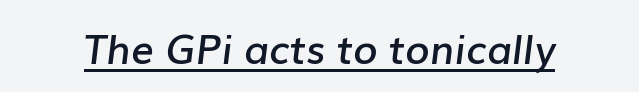
The image shows 40 px semibold type, italic (leaning right); set normal letter spacing, underlined; low stroke contrast and a medium x-height.
